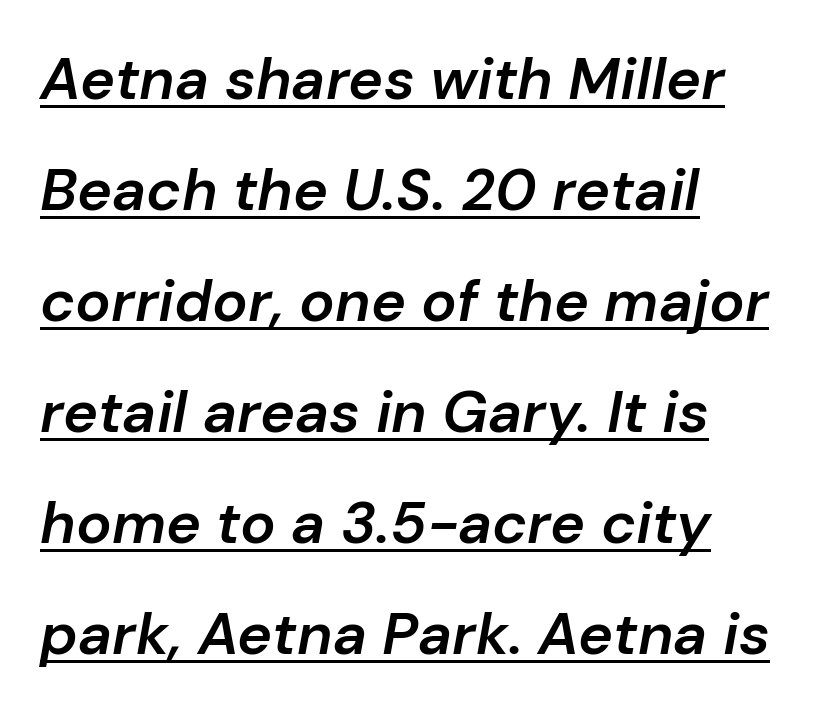
These lines are set flush left with a ragged right edge. Set as a demibold, roughly 600 on the weight scale. A baseline rule has been typeset under these characters. An italicized treatment has been applied to the whole sample. Compared with typical body copy, the letter spacing here is the same.
